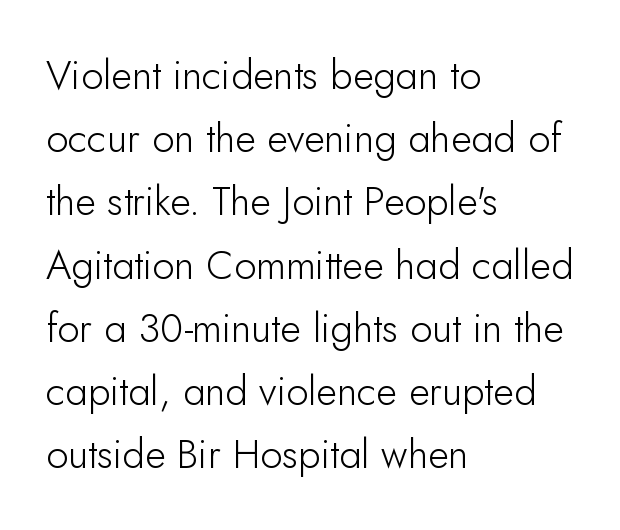
The image shows 40 px light sans-serif type, upright; set left-aligned, normal line spacing (1.58x), normal letter spacing, not underlined; low stroke contrast and a small x-height.
